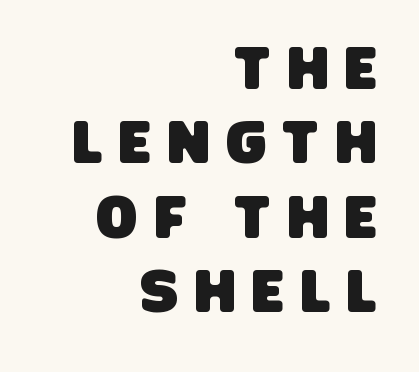
{"serif": "no", "width": "condensed", "stroke_contrast": "low", "x_height": "large", "monospaced": "no", "underline": "no", "align": "right", "line_spacing_ratio": 1.22, "letter_spacing": "wide", "letter_spacing_em": 0.27, "glyph_px": 61}
